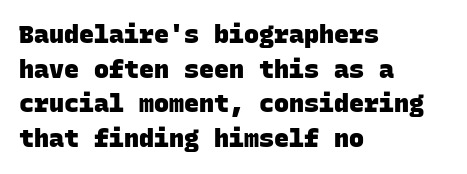
The image shows 25 px bold type; set left-aligned, normal line spacing (1.39x), normal letter spacing, not underlined.
